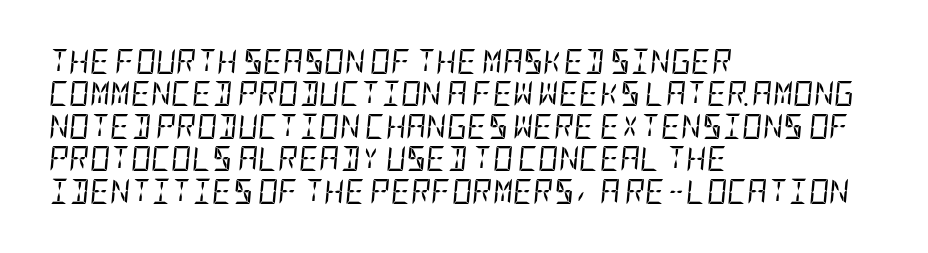
The image shows 25 px text type, italic (leaning right); set left-aligned, normal line spacing (1.3x), normal letter spacing, not underlined.
